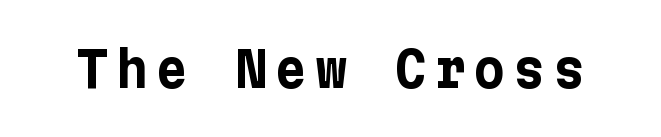
Q: Is the text bold? A: Yes.
Q: Is the text italic (slanted)? A: No, it is upright.
Q: Is the typeface a serif or a sans-serif typeface? A: Sans-serif.
Q: Is the text underlined? A: No.
Q: Width (condensed, normal, or wide)? A: Normal.
Q: Stroke contrast? A: Low.
Q: x-height? A: Medium.
